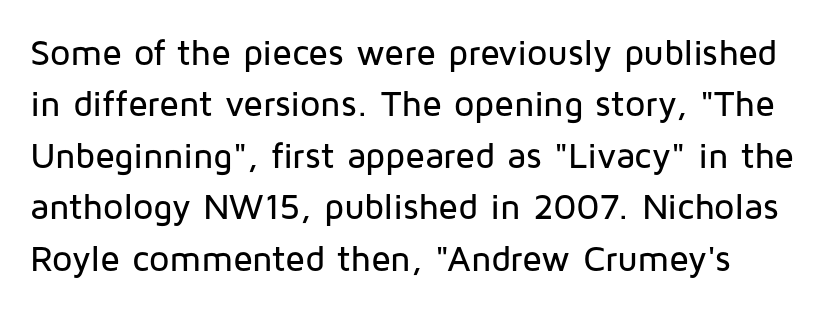
The designer went with a sans here, leaving each stem footless. The string is rendered with underlining switched off. Tracking here is standard; glyphs follow each other at the usual distance. Character widths vary here, with narrow letters taking less room than wide ones. Every stem runs plumb, perpendicular to the baseline.
